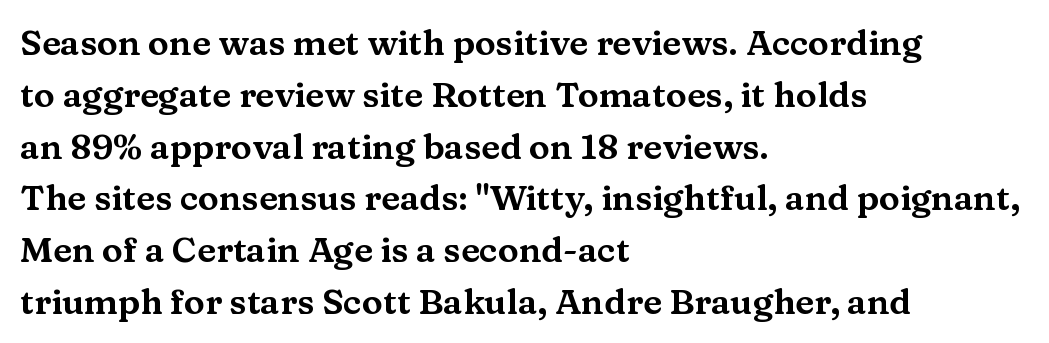
Posture: upright roman. Does extra space separate the letters? No, they use regular spacing. The face used here is proportionally spaced, like ordinary book or web type. Line spacing here is normal.
